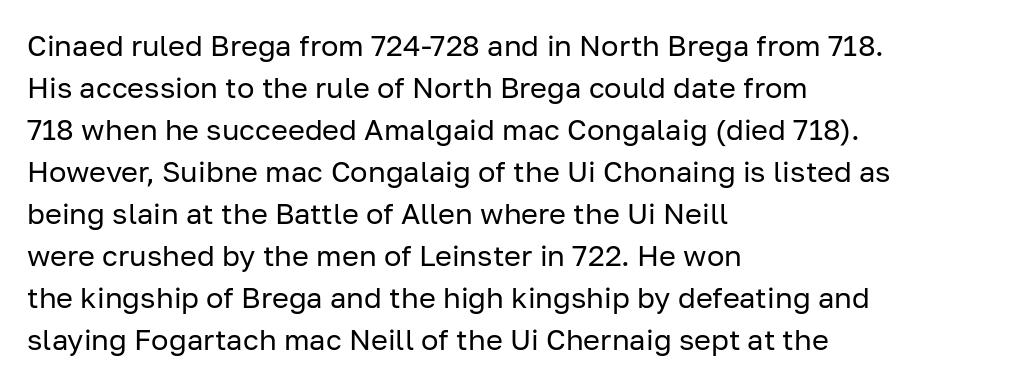
Think of a printed novel: that variable character pitch is what you see here. The weight tops out at a normal text grade. Evenly set lines give the paragraph a standard silhouette. The letters stand upright; this is a roman face. No word sits above an underline.
